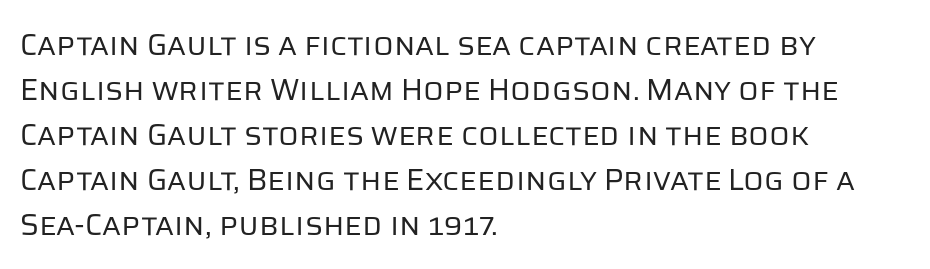
Q: Is the text bold? A: No.
Q: Is the text italic (slanted)? A: No, it is upright.
Q: Is the typeface a serif or a sans-serif typeface? A: Sans-serif.
Q: Is the text underlined? A: No.
Q: How is the paragraph aligned? A: Left-aligned.
Q: Is the spacing between letters normal or unusually wide? A: Normal.
Q: Is the spacing between lines tight, normal or loose? A: Normal.
Q: Width (condensed, normal, or wide)? A: Normal.
Q: Stroke contrast? A: Low.
Q: x-height? A: Large.
Q: Monospaced? A: No.
